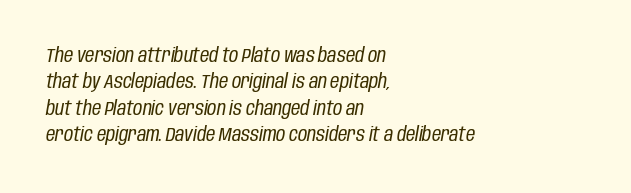
{"italic": "yes", "lean": "right", "slant_degrees": 10, "bold": "no", "underline": "no", "align": "left", "line_spacing": "normal", "line_spacing_ratio": 1.32, "letter_spacing": "normal", "letter_spacing_em": 0.0, "glyph_px": 20}
